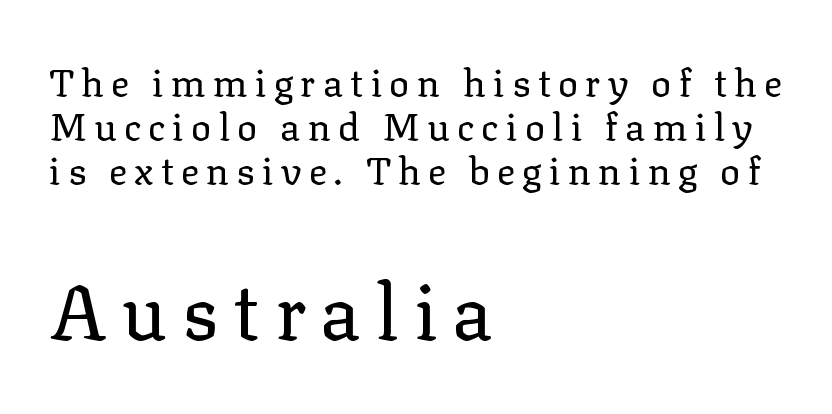
The string is rendered with underlining switched off. Of the two passages, the one underneath uses the larger point size. Heft: none added — not bold. Ascenders rise straight up at ninety degrees.
